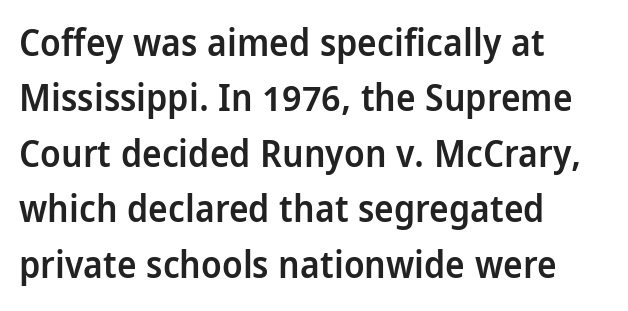
{"serif": "no", "italic": "no", "bold": "semi", "weight": "semibold", "width": "condensed", "stroke_contrast": "low", "x_height": "large", "monospaced": "no", "underline": "no", "align": "left", "line_spacing": "normal", "line_spacing_ratio": 1.5, "letter_spacing": "normal", "letter_spacing_em": 0.0, "glyph_px": 37}
